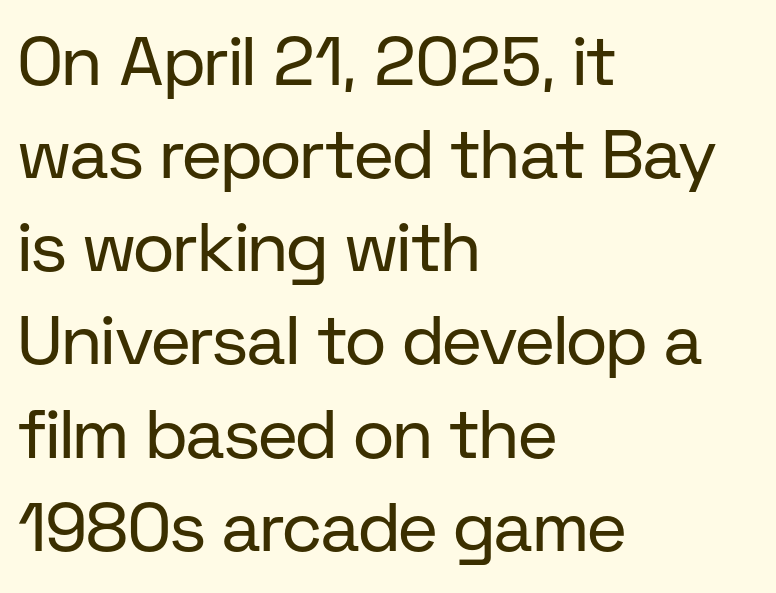
{"serif": "no", "italic": "no", "bold": "no", "weight": "regular", "width": "normal", "stroke_contrast": "low", "x_height": "medium", "monospaced": "no", "underline": "no", "align": "left", "line_spacing": "normal", "line_spacing_ratio": 1.35, "letter_spacing": "normal", "letter_spacing_em": 0.0, "glyph_px": 69}
